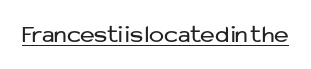
The letterforms sit at book weight or below. Posture: upright roman. Here the glyphs are tracked normally, forming tight word shapes. The words here are underlined.
